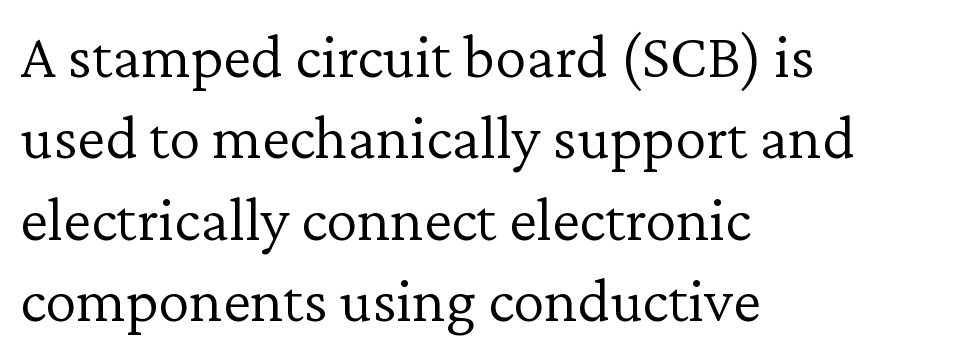
The image shows 63 px light serif type, upright; set left-aligned, normal line spacing (1.29x), normal letter spacing, not underlined; low stroke contrast and a medium x-height.
